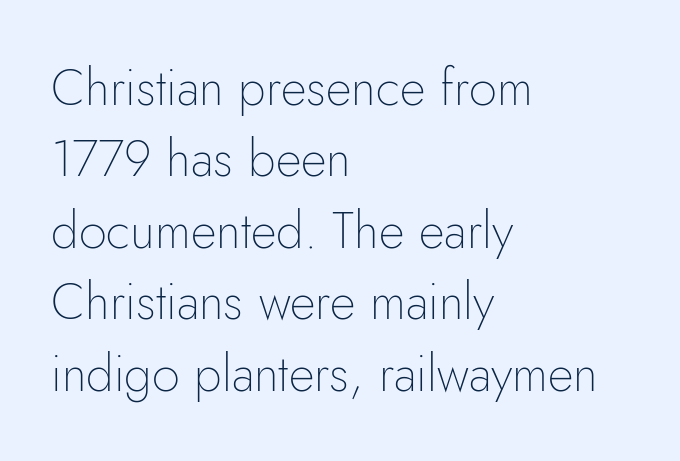
{"serif": "no", "italic": "no", "bold": "no", "weight": "thin", "width": "normal", "stroke_contrast": "low", "x_height": "small", "monospaced": "no", "underline": "no", "align": "left", "line_spacing": "normal", "line_spacing_ratio": 1.43, "letter_spacing": "normal", "letter_spacing_em": 0.0, "glyph_px": 50}
